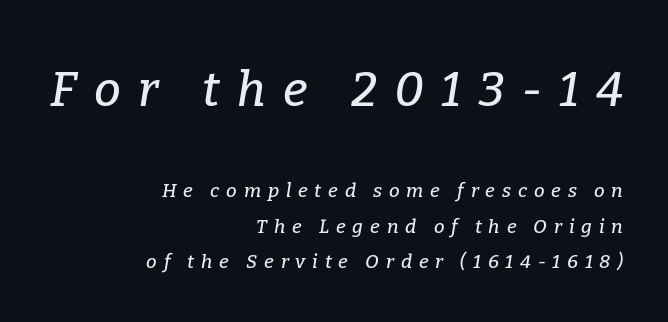
Top chunk: large. Bottom chunk: small. The passage shown is not underscored anywhere. The paragraph has a hard right edge and a soft left edge. Tall strokes in this sample are angled rather than plumb. Is this a fixed-width face? No — the glyphs have proportional, varying widths. Check where the strokes stop: tiny serifs finish them off.
